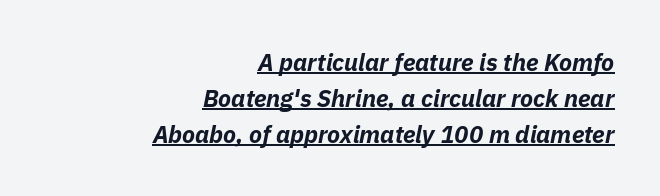
No extra tracking has been applied to these lines. The specimen includes a rule beneath the text block's lines. Students, this is bold: see how much ink each stroke carries. Successive baselines arrive at the customary interval. Notice how the passage keeps a crisp vertical edge on the right only.
